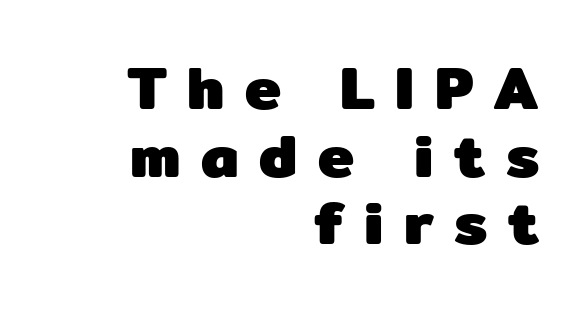
The image shows 61 px heavy sans-serif type, upright; set right-aligned, tight line spacing (1.11x), unusually wide letter spacing (+0.34 em), not underlined; low stroke contrast and a medium x-height.
